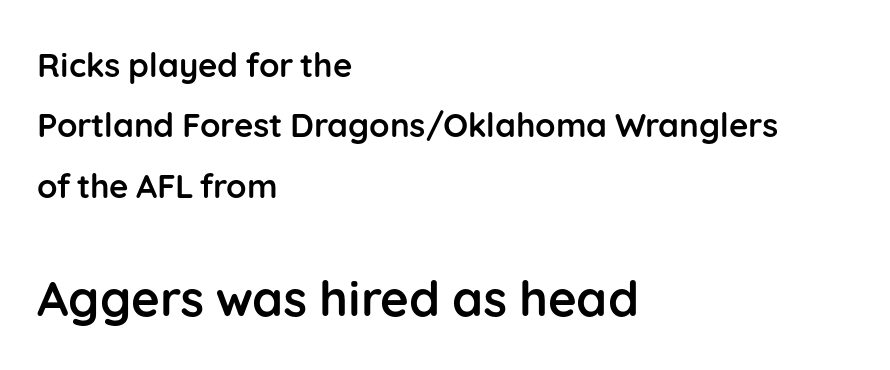
{"serif": "no", "italic": "no", "bold": "yes", "weight": "semibold", "width": "normal", "stroke_contrast": "low", "x_height": "medium", "monospaced": "no", "underline": "no", "align": "left", "line_spacing_ratio": 1.83, "letter_spacing": "normal", "letter_spacing_em": 0.0, "larger_block": "second", "size_ratio": 1.48, "glyph_px": 49}
